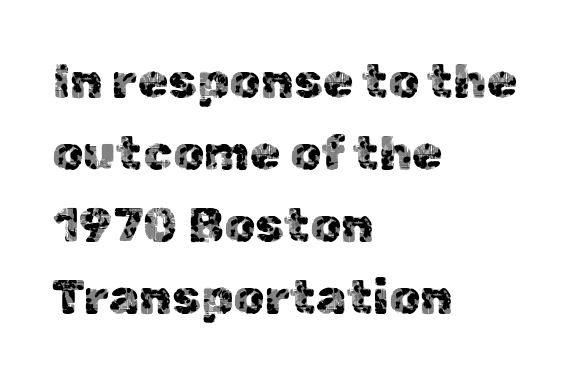
Q: Is the text italic (slanted)? A: No, it is upright.
Q: Is the typeface a serif or a sans-serif typeface? A: Sans-serif.
Q: Is the text underlined? A: No.
Q: How is the paragraph aligned? A: Left-aligned.
Q: Is the spacing between letters normal or unusually wide? A: Normal.
Q: Is the spacing between lines tight, normal or loose? A: Normal.
Q: Width (condensed, normal, or wide)? A: Normal.
Q: x-height? A: Medium.
Q: Monospaced? A: No.
